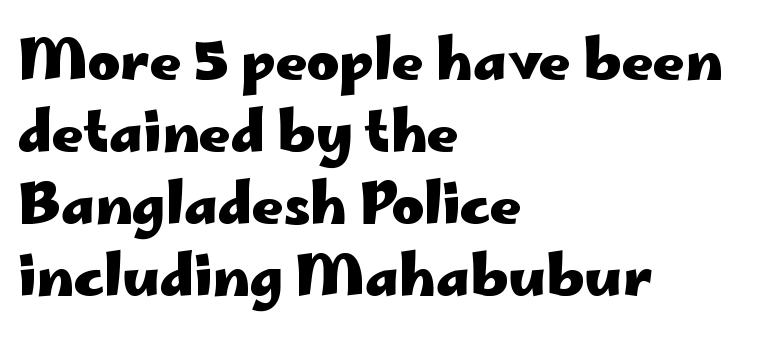
The image shows 55 px heavy, wide sans-serif type, upright; set left-aligned, normal line spacing (1.31x), normal letter spacing, not underlined; low stroke contrast and a small x-height.
